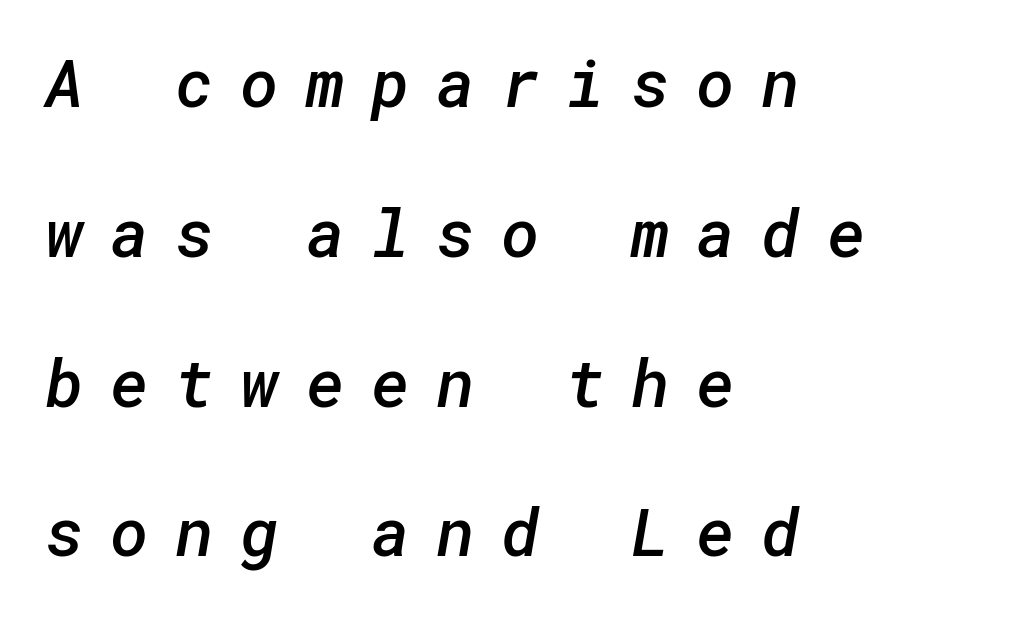
The image shows 66 px semibold sans-serif type; set left-aligned, loose line spacing (2.27x), unusually wide letter spacing (+0.4 em), not underlined; low stroke contrast and a medium x-height.
